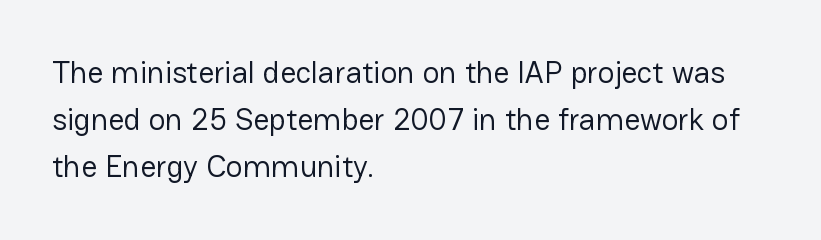
The image shows 31 px regular-weight sans-serif type, upright; set left-aligned, normal line spacing (1.52x), normal letter spacing, not underlined; low stroke contrast and a medium x-height.
